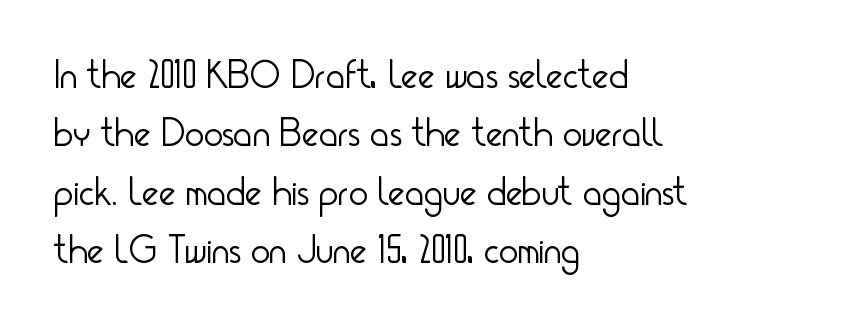
The image shows 40 px light, condensed sans-serif type, upright; set left-aligned, normal line spacing (1.46x), normal letter spacing, not underlined; low stroke contrast and a small x-height.
